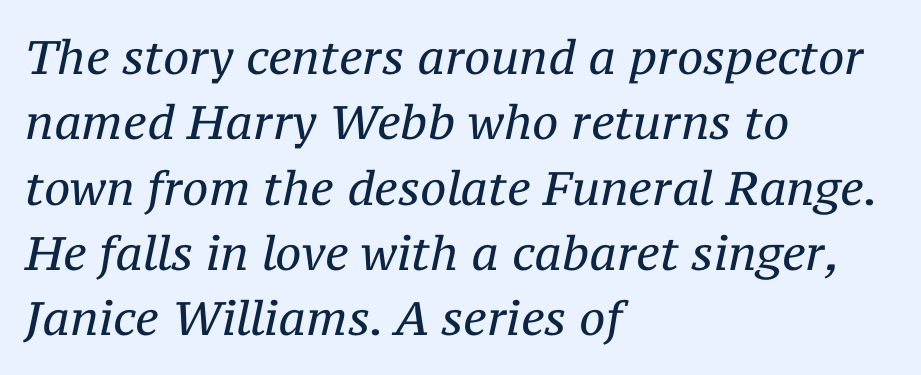
Q: Is the text bold? A: No.
Q: Is the text italic (slanted)? A: Yes, it leans right by about 12 degrees.
Q: Is the typeface a serif or a sans-serif typeface? A: Serif.
Q: Is the text underlined? A: No.
Q: How is the paragraph aligned? A: Left-aligned.
Q: Is the spacing between letters normal or unusually wide? A: Normal.
Q: Is the spacing between lines tight, normal or loose? A: Normal.
Q: Width (condensed, normal, or wide)? A: Normal.
Q: Stroke contrast? A: Medium.
Q: x-height? A: Medium.
Q: Monospaced? A: No.
